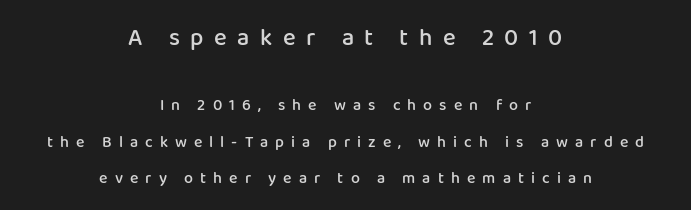
The image shows 24 px text type, upright; set centered, loose line spacing (2.29x), unusually wide letter spacing (+0.44 em), not underlined; the first (top) block is 1.5x larger.
